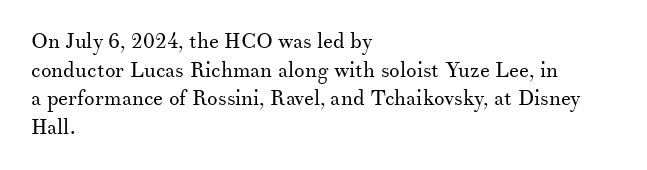
Q: Is the text bold? A: No.
Q: Is the text italic (slanted)? A: No, it is upright.
Q: Is the text underlined? A: No.
Q: How is the paragraph aligned? A: Left-aligned.
Q: Is the spacing between letters normal or unusually wide? A: Normal.
Q: Is the spacing between lines tight, normal or loose? A: Normal.
